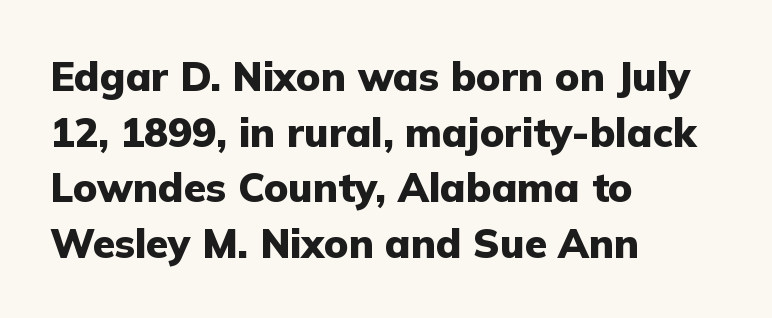
The image shows 40 px heavy sans-serif type, upright; set left-aligned, normal line spacing (1.39x), normal letter spacing, not underlined; low stroke contrast and a medium x-height.
